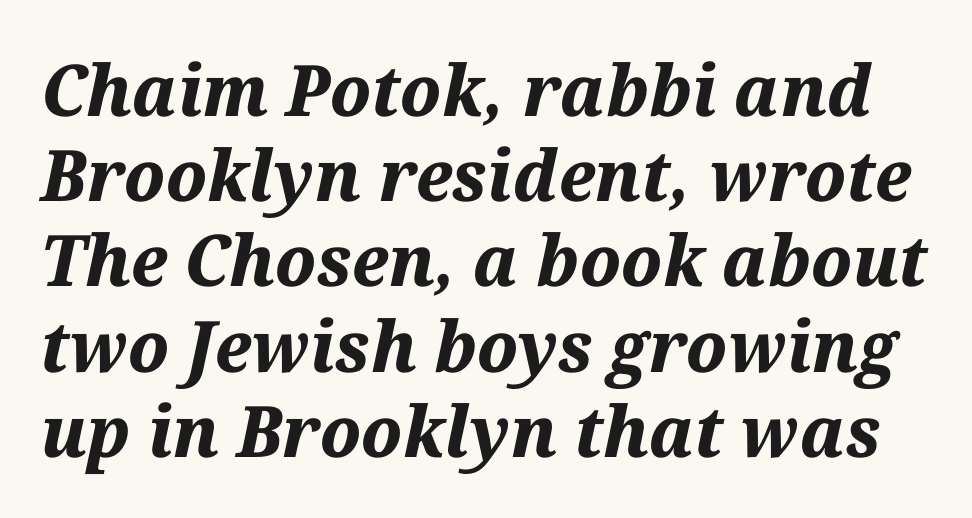
{"italic": "yes", "lean": "right", "slant_degrees": 12, "bold": "yes", "weight": "bold", "width": "normal", "stroke_contrast": "medium", "x_height": "medium", "monospaced": "no", "underline": "no", "line_spacing_ratio": 1.2, "letter_spacing": "normal", "letter_spacing_em": 0.0, "glyph_px": 71}
